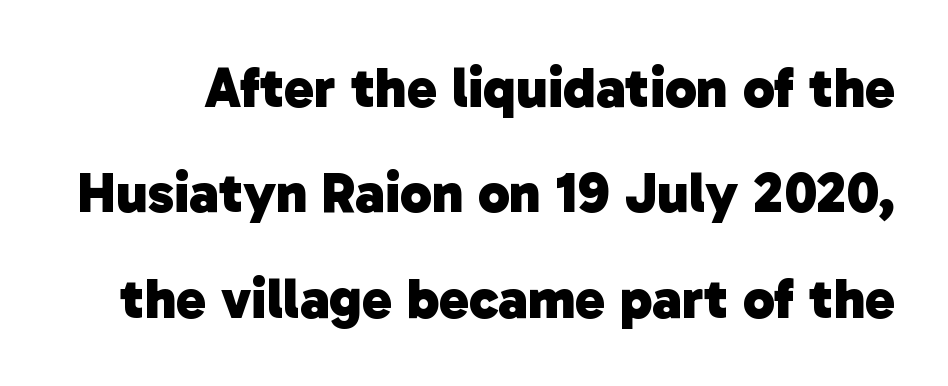
Q: Is the text bold? A: Yes.
Q: Is the typeface a serif or a sans-serif typeface? A: Sans-serif.
Q: Is the text underlined? A: No.
Q: Is the spacing between letters normal or unusually wide? A: Normal.
Q: Width (condensed, normal, or wide)? A: Normal.
Q: Stroke contrast? A: Low.
Q: x-height? A: Medium.
Q: Monospaced? A: No.
